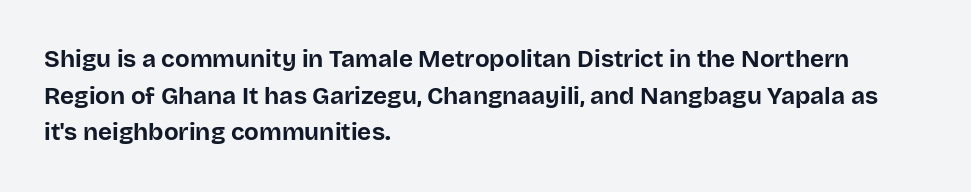
{"italic": "no", "bold": "yes", "underline": "no", "align": "left", "line_spacing": "normal", "line_spacing_ratio": 1.53, "letter_spacing": "normal", "letter_spacing_em": 0.0, "glyph_px": 24}
